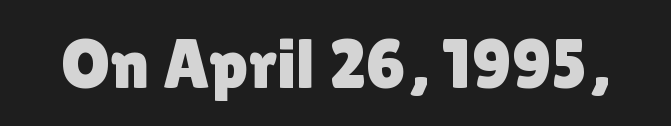
{"serif": "no", "italic": "no", "width": "normal", "x_height": "medium", "monospaced": "no", "underline": "no", "letter_spacing": "normal", "letter_spacing_em": 0.0, "glyph_px": 71}
